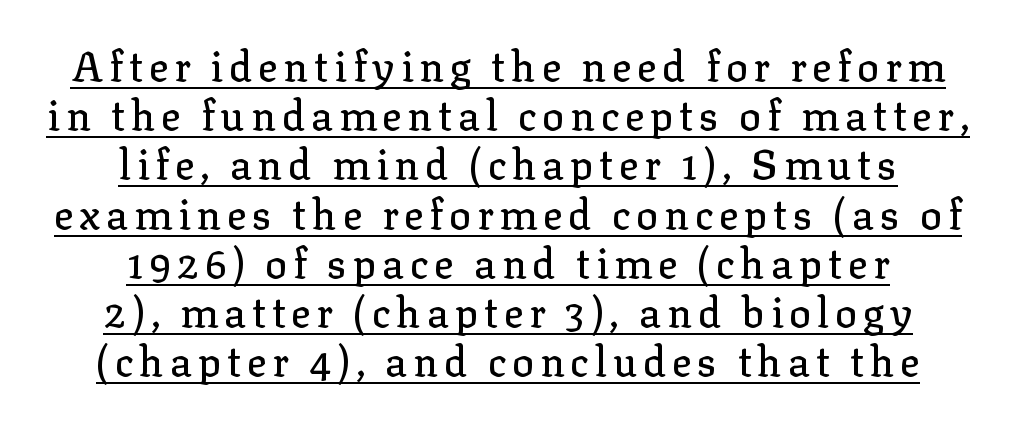
{"serif": "yes", "italic": "no", "width": "normal", "stroke_contrast": "low", "x_height": "medium", "monospaced": "no", "underline": "yes", "align": "center", "line_spacing_ratio": 1.2, "glyph_px": 41}
